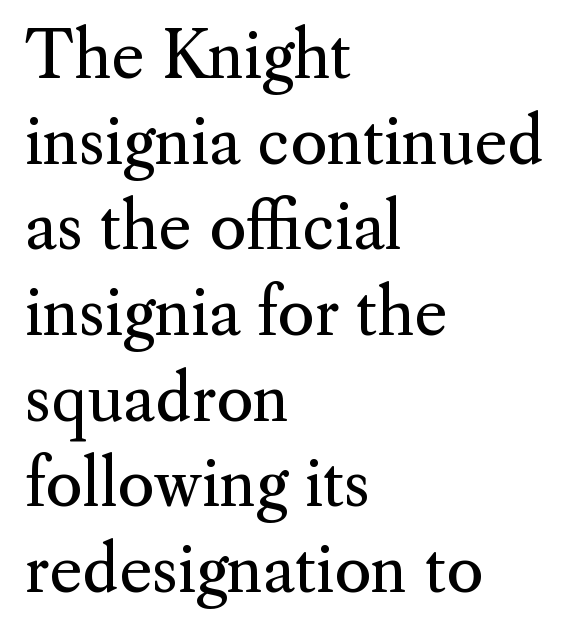
The image shows 63 px regular-weight serif type, upright; set left-aligned, normal line spacing (1.36x), normal letter spacing, not underlined; medium stroke contrast and a small x-height.
